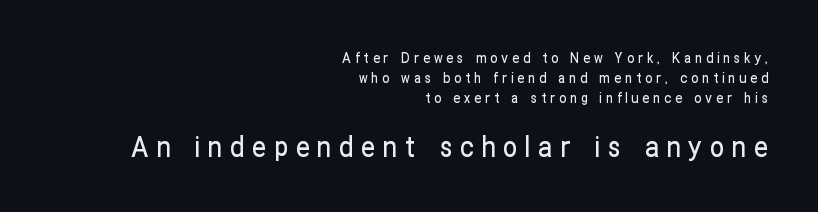
Q: Is the text italic (slanted)? A: No, it is upright.
Q: Is the typeface a serif or a sans-serif typeface? A: Sans-serif.
Q: Is the text underlined? A: No.
Q: How is the paragraph aligned? A: Right-aligned.
Q: Is the spacing between letters normal or unusually wide? A: Unusually wide.
Q: Is the spacing between lines tight, normal or loose? A: Normal.
Q: Which block of text is set in a larger size, the first (top) or the second (bottom)? A: The second (bottom) one.
Q: Width (condensed, normal, or wide)? A: Condensed.
Q: Stroke contrast? A: Low.
Q: x-height? A: Medium.
Q: Monospaced? A: No.
